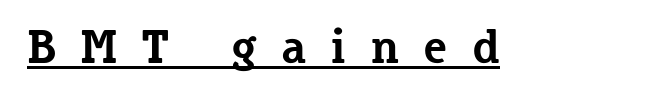
{"serif": "yes", "italic": "no", "bold": "yes", "weight": "bold", "width": "normal", "stroke_contrast": "low", "x_height": "medium", "monospaced": "no", "underline": "yes", "letter_spacing": "wide", "letter_spacing_em": 0.5, "glyph_px": 48}
